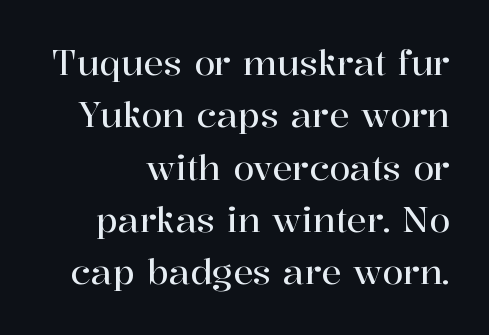
Q: Is the text italic (slanted)? A: No, it is upright.
Q: Is the typeface a serif or a sans-serif typeface? A: Serif.
Q: Is the text underlined? A: No.
Q: Is the spacing between letters normal or unusually wide? A: Normal.
Q: Is the spacing between lines tight, normal or loose? A: Normal.
Q: Width (condensed, normal, or wide)? A: Normal.
Q: Stroke contrast? A: High.
Q: x-height? A: Medium.
Q: Monospaced? A: No.
